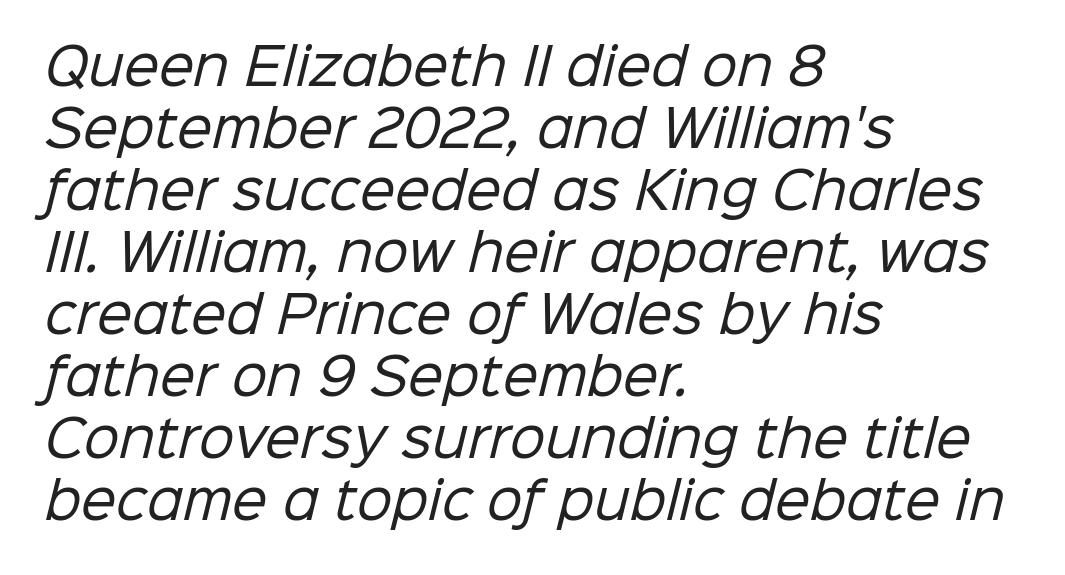
No feet cap the strokes, marking this as sans-serif type. Only glyphs here, with clear space below each row. Stems here are at most as thick as an everyday book face. The face used here is proportionally spaced, like ordinary book or web type.
